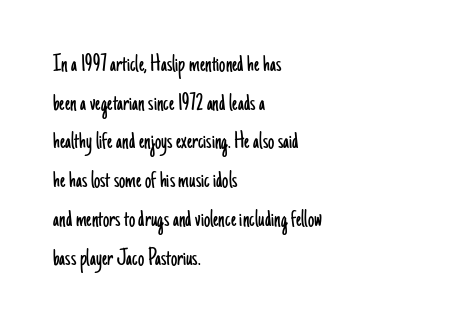
The image shows 25 px text type, upright; set left-aligned, normal line spacing (1.55x), normal letter spacing, not underlined.
